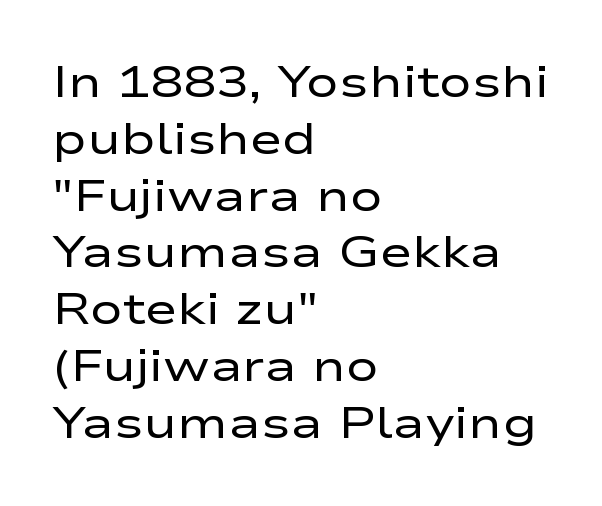
The image shows 44 px regular-weight, wide sans-serif type, upright; set left-aligned, normal line spacing (1.29x), normal letter spacing, not underlined; low stroke contrast and a medium x-height.
